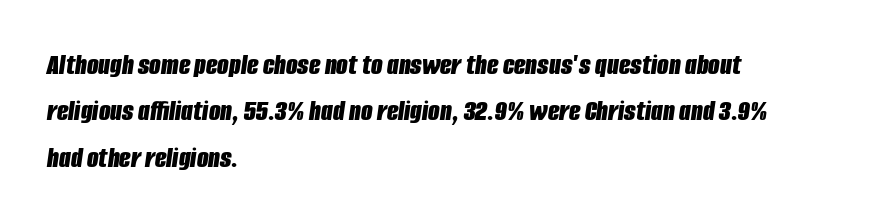
{"italic": "yes", "lean": "right", "slant_degrees": 8, "bold": "yes", "weight": "bold", "width": "condensed", "stroke_contrast": "low", "x_height": "large", "monospaced": "no", "underline": "no", "align": "left", "line_spacing": "normal", "line_spacing_ratio": 1.55, "letter_spacing": "normal", "letter_spacing_em": 0.0, "glyph_px": 30}
